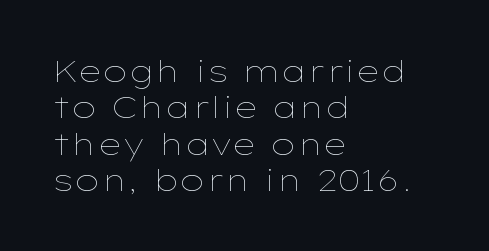
Q: Is the text bold? A: No.
Q: Is the text italic (slanted)? A: No, it is upright.
Q: Is the text underlined? A: No.
Q: How is the paragraph aligned? A: Left-aligned.
Q: Is the spacing between letters normal or unusually wide? A: Normal.
Q: Width (condensed, normal, or wide)? A: Wide.
Q: Stroke contrast? A: Low.
Q: x-height? A: Medium.
Q: Monospaced? A: No.
